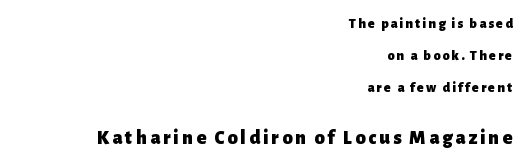
Q: Is the text bold? A: Yes.
Q: Is the text italic (slanted)? A: No, it is upright.
Q: Is the text underlined? A: No.
Q: How is the paragraph aligned? A: Right-aligned.
Q: Is the spacing between lines tight, normal or loose? A: Loose.
Q: Which block of text is set in a larger size, the first (top) or the second (bottom)? A: The second (bottom) one.
